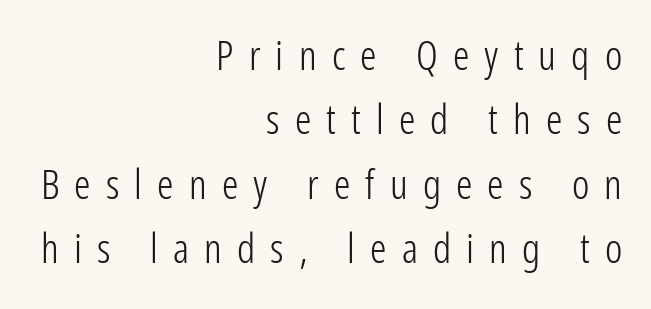
The image shows 41 px light, condensed sans-serif type, upright; set right-aligned, normal line spacing (1.57x), unusually wide letter spacing (+0.37 em), not underlined; low stroke contrast and a medium x-height.
